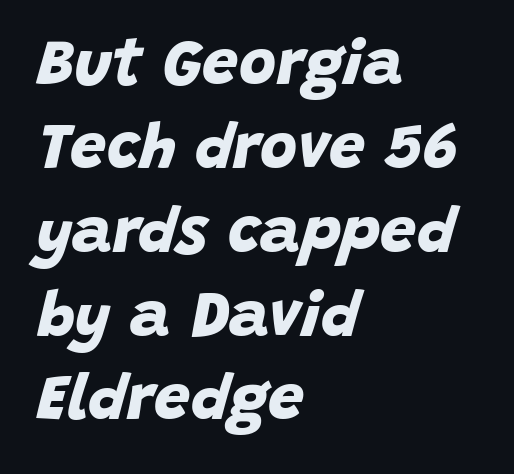
Q: Is the text bold? A: Yes.
Q: Is the typeface a serif or a sans-serif typeface? A: Sans-serif.
Q: Is the text underlined? A: No.
Q: How is the paragraph aligned? A: Left-aligned.
Q: Is the spacing between letters normal or unusually wide? A: Normal.
Q: Is the spacing between lines tight, normal or loose? A: Normal.
Q: Width (condensed, normal, or wide)? A: Normal.
Q: Stroke contrast? A: Low.
Q: x-height? A: Large.
Q: Monospaced? A: No.
